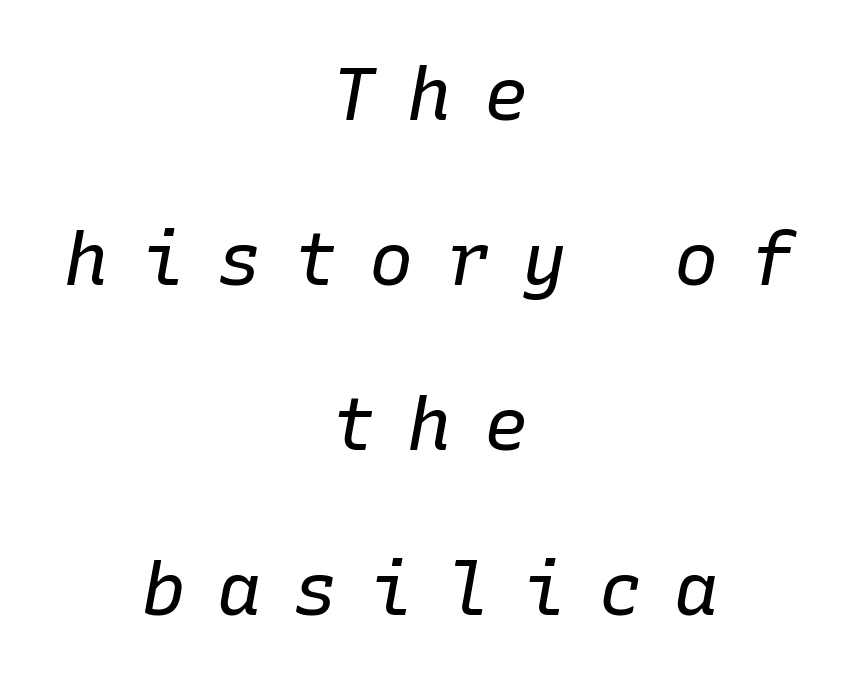
{"italic": "yes", "lean": "right", "slant_degrees": 10, "bold": "no", "weight": "regular", "width": "normal", "stroke_contrast": "low", "x_height": "medium", "monospaced": "yes", "underline": "no", "align": "center", "line_spacing": "loose", "line_spacing_ratio": 2.23, "letter_spacing": "wide", "letter_spacing_em": 0.43, "glyph_px": 74}
